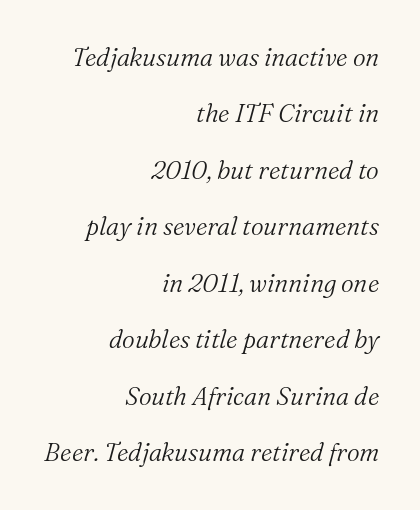
The image shows 25 px text type, italic (leaning right); set right-aligned, loose line spacing (2.26x), normal letter spacing, not underlined.
